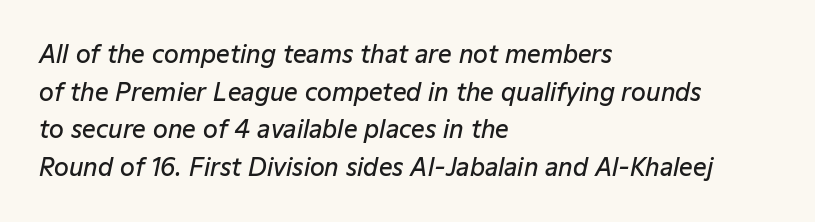
You can tell it's italic because the verticals aren't actually vertical. The tracking reads as untouched default to a designer's eye. Clear beneath every line of the passage. What's the leading like? Ordinary, nothing unusual. The paragraph has a hard left edge and a soft right edge.
